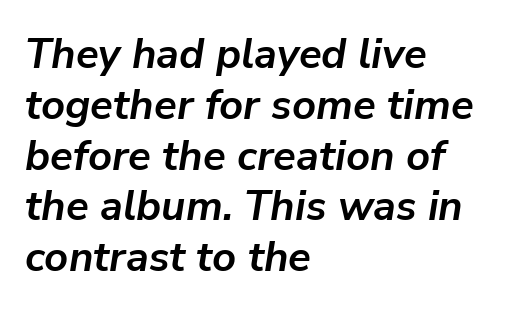
Q: Is the text bold? A: Yes.
Q: Is the text italic (slanted)? A: Yes, it leans right by about 9 degrees.
Q: Is the text underlined? A: No.
Q: How is the paragraph aligned? A: Left-aligned.
Q: Is the spacing between letters normal or unusually wide? A: Normal.
Q: Width (condensed, normal, or wide)? A: Normal.
Q: Stroke contrast? A: Low.
Q: x-height? A: Medium.
Q: Monospaced? A: No.
